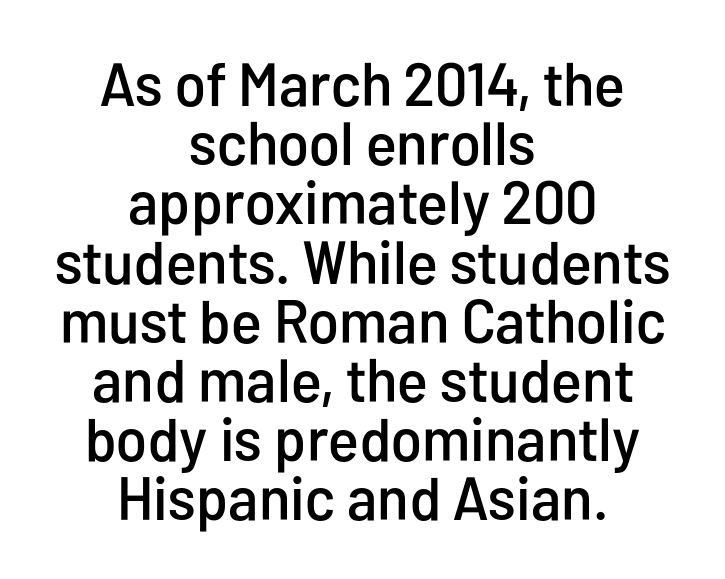
{"serif": "no", "italic": "no", "width": "condensed", "stroke_contrast": "low", "x_height": "medium", "monospaced": "no", "underline": "no", "align": "center", "line_spacing": "tight", "line_spacing_ratio": 0.97, "letter_spacing": "normal", "letter_spacing_em": 0.0, "glyph_px": 61}
